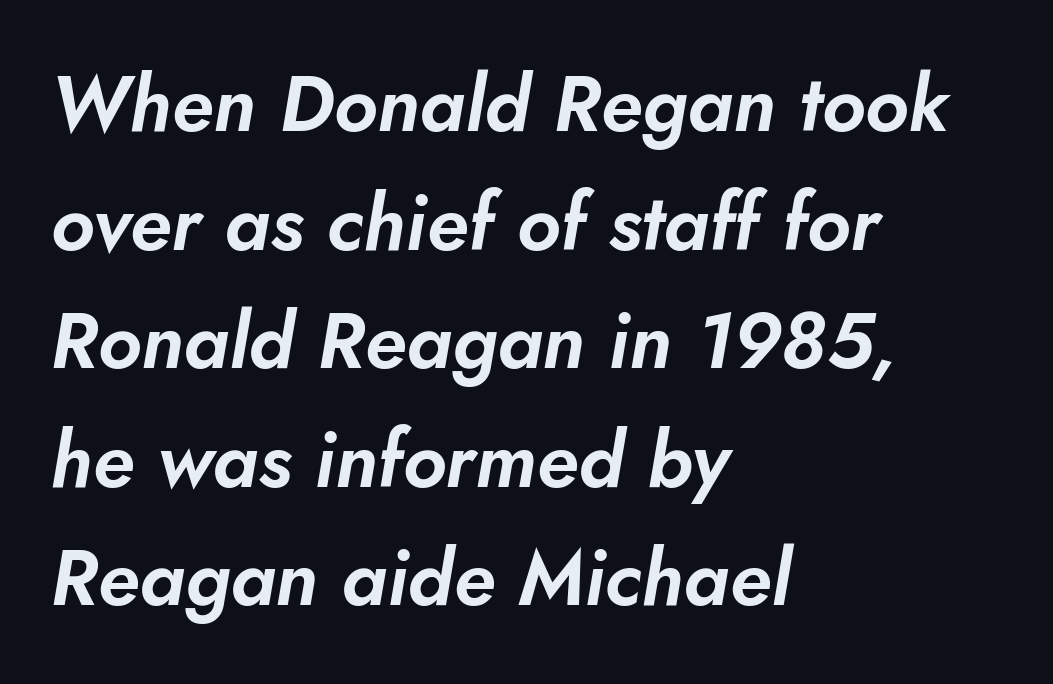
The leading is moderate, giving the passage an even texture. The typography opts for an oblique posture over an upright one. You could not count columns in this text — the font is proportionally spaced. Look at the tracking — it's just the regular setting, nothing added. Visually the block forms a straight wall on the left and a jagged coastline on the right.
